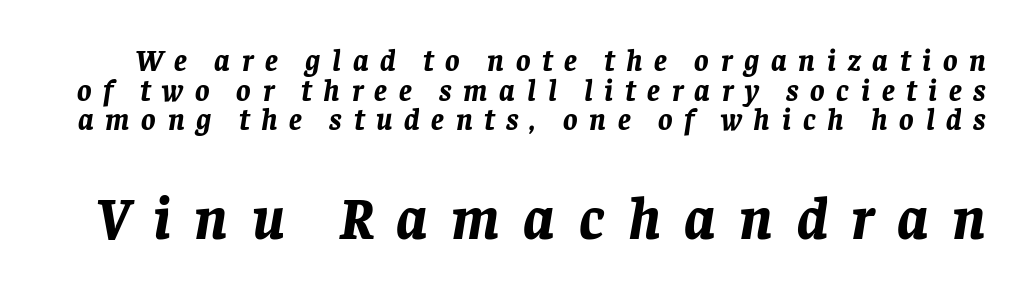
{"italic": "yes", "lean": "right", "slant_degrees": 8, "bold": "yes", "weight": "bold", "width": "normal", "stroke_contrast": "low", "x_height": "large", "monospaced": "no", "underline": "no", "line_spacing": "tight", "line_spacing_ratio": 0.99, "letter_spacing": "wide", "letter_spacing_em": 0.39, "larger_block": "second", "size_ratio": 2.0, "glyph_px": 60}
